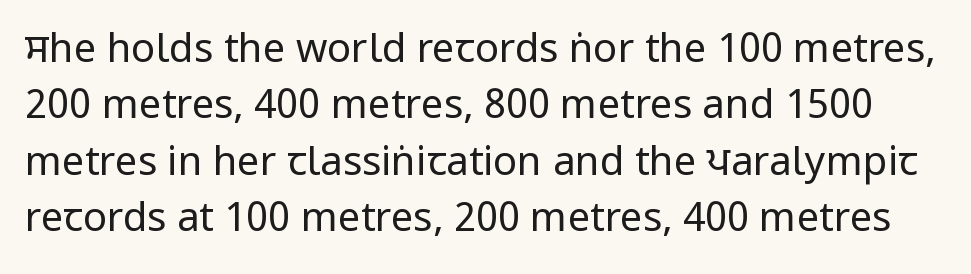
Q: Is the text bold? A: No.
Q: Is the text italic (slanted)? A: No, it is upright.
Q: Is the typeface a serif or a sans-serif typeface? A: Sans-serif.
Q: Is the text underlined? A: No.
Q: Is the spacing between letters normal or unusually wide? A: Normal.
Q: Is the spacing between lines tight, normal or loose? A: Normal.
Q: Width (condensed, normal, or wide)? A: Condensed.
Q: Stroke contrast? A: Low.
